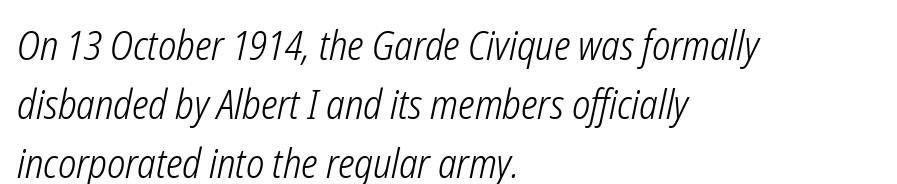
Q: Is the text bold? A: No.
Q: Is the text italic (slanted)? A: Yes, it leans right by about 12 degrees.
Q: Is the text underlined? A: No.
Q: How is the paragraph aligned? A: Left-aligned.
Q: Is the spacing between letters normal or unusually wide? A: Normal.
Q: Is the spacing between lines tight, normal or loose? A: Normal.
Q: Width (condensed, normal, or wide)? A: Condensed.
Q: Stroke contrast? A: Low.
Q: x-height? A: Medium.
Q: Monospaced? A: No.
